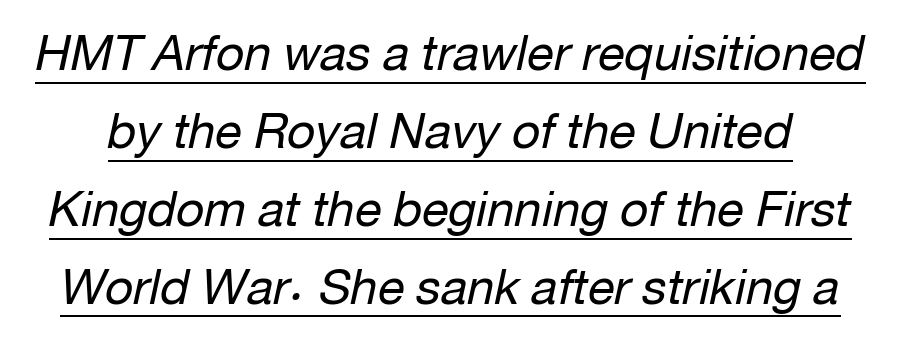
{"italic": "yes", "lean": "right", "slant_degrees": 12, "bold": "no", "weight": "regular", "width": "normal", "stroke_contrast": "low", "x_height": "medium", "monospaced": "no", "underline": "yes", "line_spacing": "normal", "line_spacing_ratio": 1.59, "letter_spacing": "normal", "letter_spacing_em": 0.0, "glyph_px": 49}
